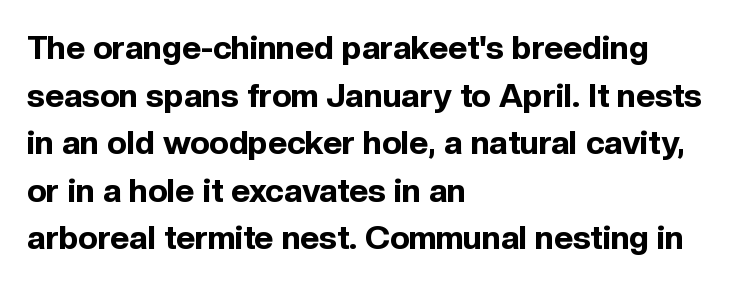
Letters rest on an invisible, unmarked baseline. Think of a printed novel: that variable character pitch is what you see here. Typesetter's note: full bold, strokes at maximum text heaviness. The text block is weighted toward the left margin, trailing off unevenly rightward. Font category for this specimen: sans-serif.
